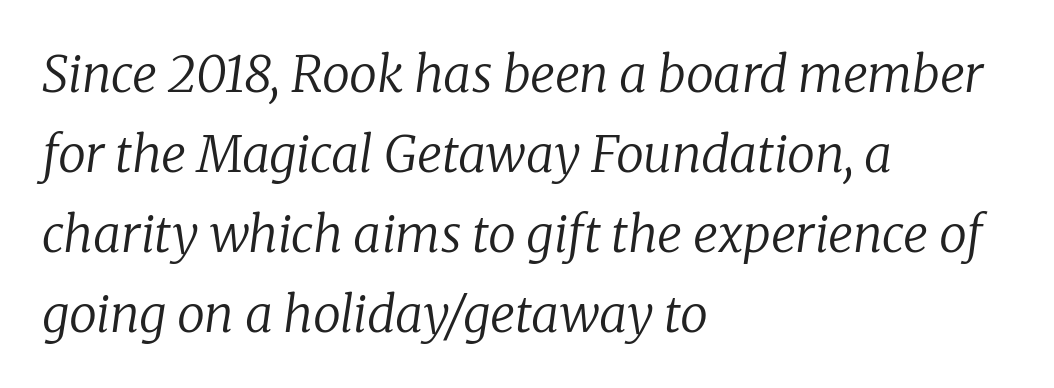
{"serif": "yes", "italic": "yes", "lean": "right", "slant_degrees": 8, "bold": "no", "weight": "regular", "width": "normal", "stroke_contrast": "low", "x_height": "medium", "monospaced": "no", "underline": "no", "align": "left", "line_spacing": "normal", "line_spacing_ratio": 1.6, "letter_spacing": "normal", "letter_spacing_em": 0.0, "glyph_px": 50}
